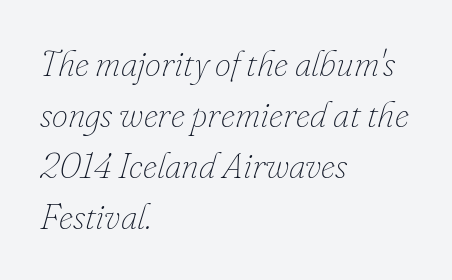
Spacing verdict: proportional, widths tailored to each character. Quick note: italic. The space beneath each line is pristine and unruled. A typesetter would call this zero additional tracking.
